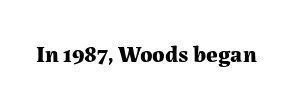
The image shows 23 px bold type, upright; set normal letter spacing, not underlined.
